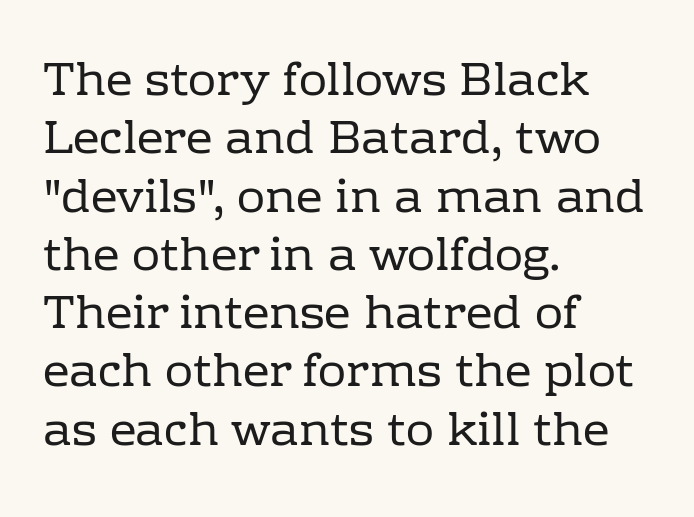
{"serif": "yes", "italic": "no", "bold": "no", "weight": "regular", "width": "normal", "stroke_contrast": "low", "x_height": "medium", "monospaced": "no", "underline": "no", "align": "left", "line_spacing_ratio": 1.24, "letter_spacing": "normal", "letter_spacing_em": 0.0, "glyph_px": 47}
